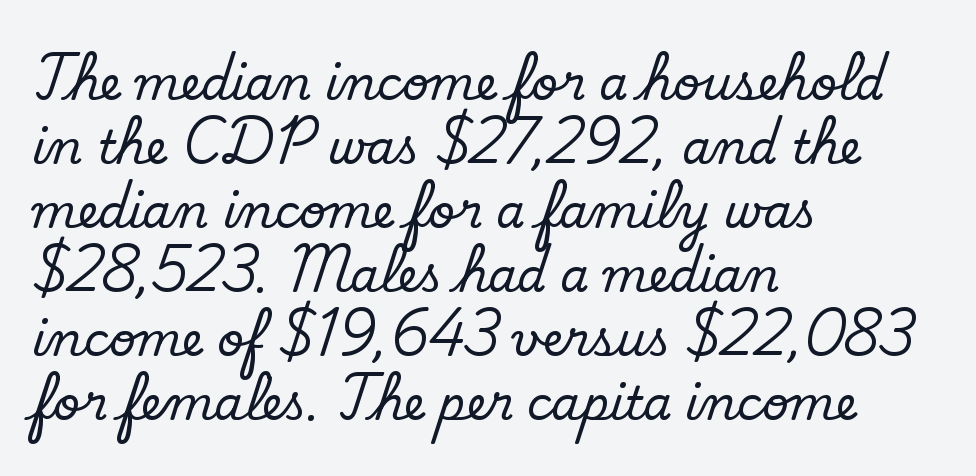
The image shows 46 px regular-weight sans-serif type; set left-aligned, normal line spacing (1.39x), normal letter spacing, not underlined; low stroke contrast and a small x-height.
